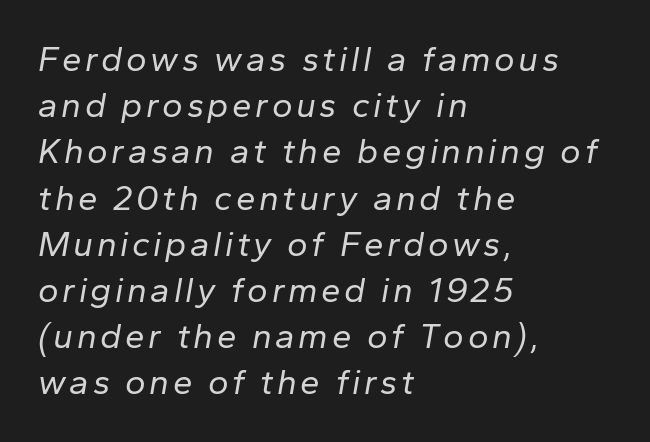
{"italic": "yes", "lean": "right", "slant_degrees": 10, "bold": "no", "weight": "regular", "width": "normal", "stroke_contrast": "low", "x_height": "medium", "monospaced": "no", "underline": "no", "align": "left", "line_spacing": "normal", "line_spacing_ratio": 1.32, "glyph_px": 35}
